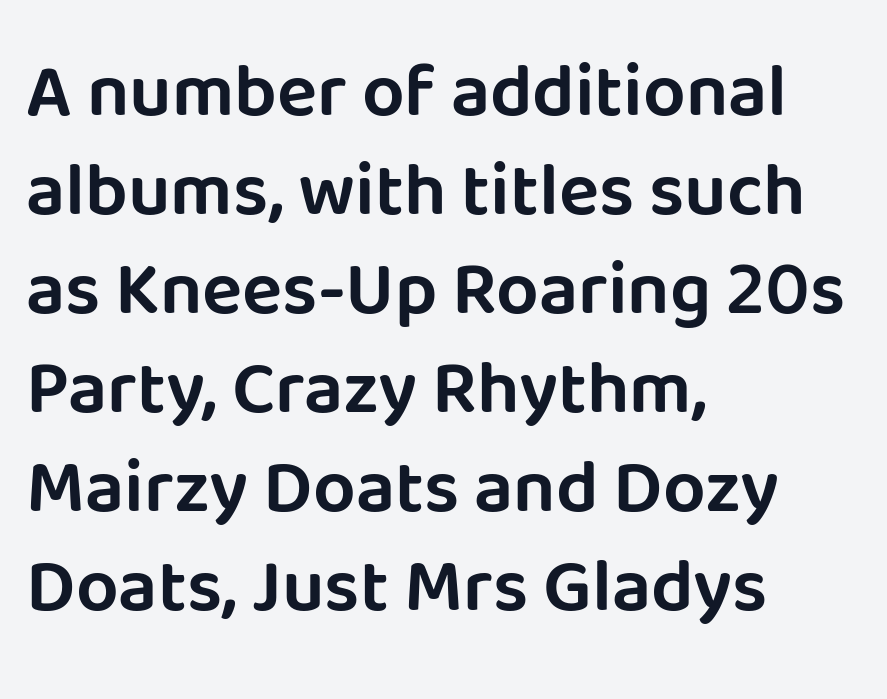
Q: Is the text italic (slanted)? A: No, it is upright.
Q: Is the typeface a serif or a sans-serif typeface? A: Sans-serif.
Q: Is the text underlined? A: No.
Q: How is the paragraph aligned? A: Left-aligned.
Q: Is the spacing between letters normal or unusually wide? A: Normal.
Q: Is the spacing between lines tight, normal or loose? A: Normal.
Q: Width (condensed, normal, or wide)? A: Normal.
Q: Stroke contrast? A: Low.
Q: x-height? A: Large.
Q: Monospaced? A: No.
